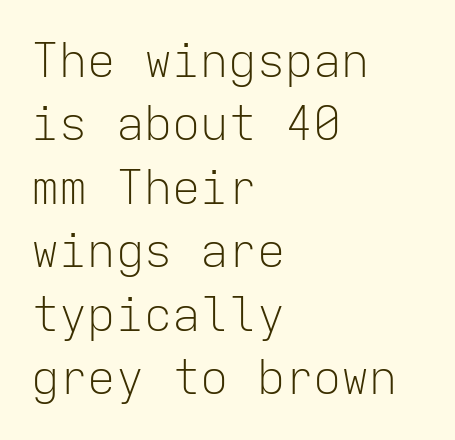
The image shows 47 px light sans-serif type, upright, monospaced; set left-aligned, normal line spacing (1.35x), normal letter spacing, not underlined; low stroke contrast and a medium x-height.
